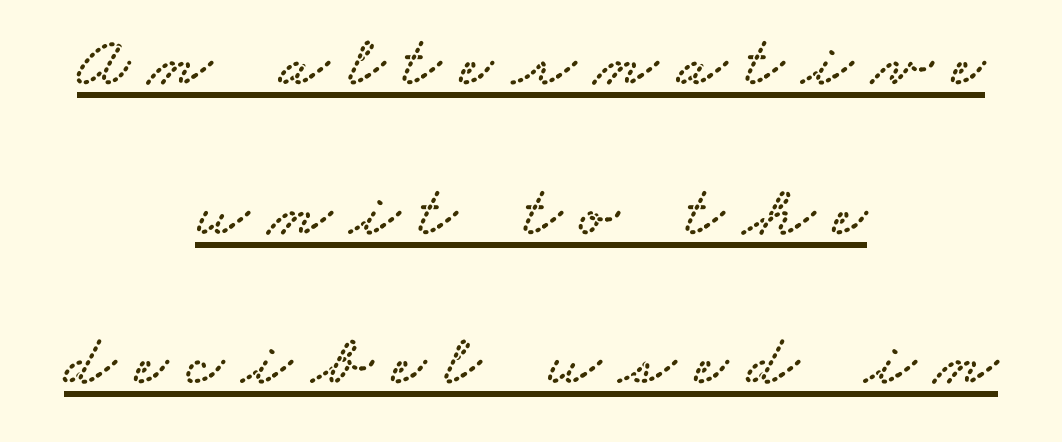
Q: Is the typeface a serif or a sans-serif typeface? A: Serif.
Q: Is the text underlined? A: Yes.
Q: How is the paragraph aligned? A: Centered.
Q: Is the spacing between letters normal or unusually wide? A: Unusually wide.
Q: Is the spacing between lines tight, normal or loose? A: Loose.
Q: Width (condensed, normal, or wide)? A: Wide.
Q: Stroke contrast? A: Low.
Q: x-height? A: Small.
Q: Monospaced? A: No.
